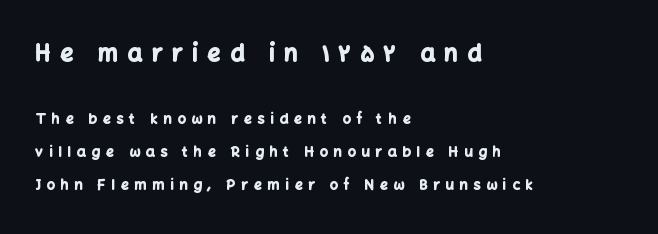
Anything drawn beneath the words? Only blank space. The initial chunk of copy outweighs the following chunk in type size. The letterforms stand isolated, each surrounded by extra space. Where is the straight margin? On the left. Does the leading feel generous? Absolutely, it's lavish. Weight: bold.
